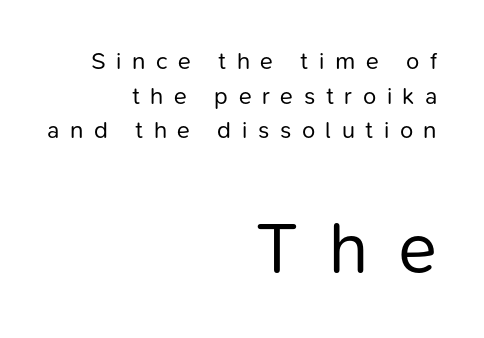
Observe the absence of serifs on each vertical stroke in this sample. Unbolded letterforms with no extra heft. Right-aligned paragraph, ragged on the left. In this sample the second text group is rendered at the bigger scale.
